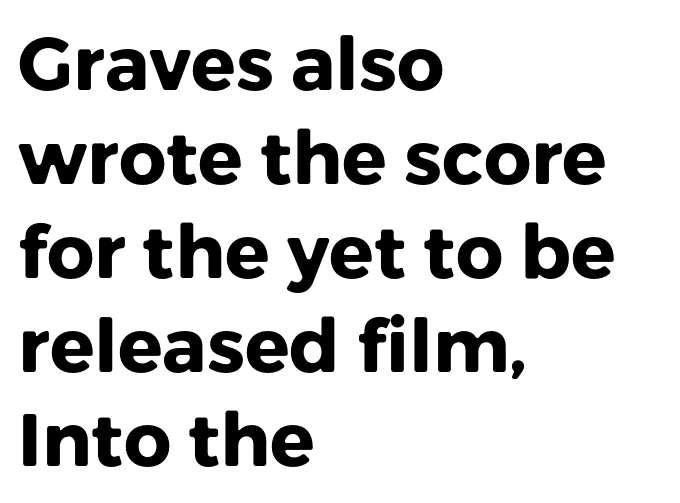
The image shows 74 px heavy sans-serif type, upright; set left-aligned, normal line spacing (1.27x), normal letter spacing, not underlined; low stroke contrast and a medium x-height.
